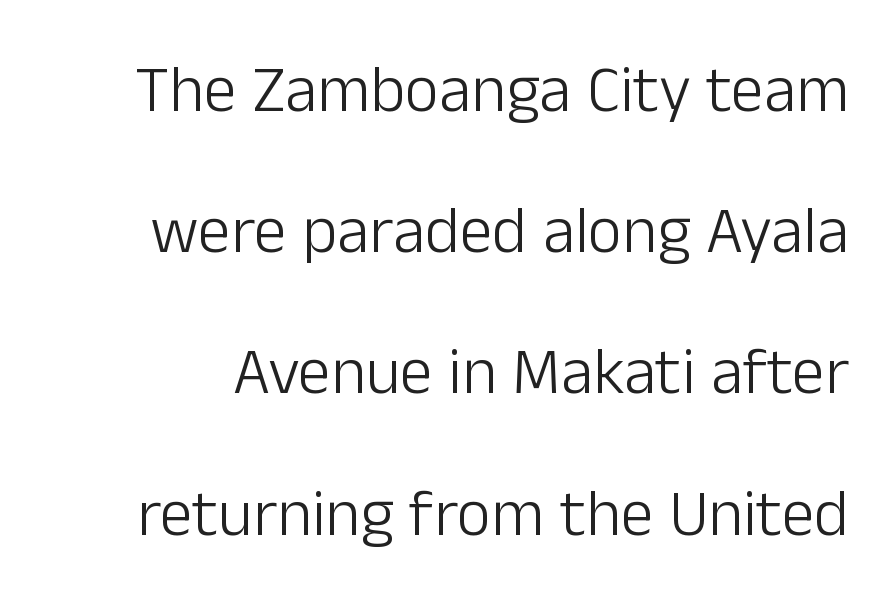
{"serif": "no", "italic": "no", "bold": "no", "weight": "light", "width": "normal", "stroke_contrast": "low", "x_height": "medium", "monospaced": "no", "underline": "no", "line_spacing": "loose", "line_spacing_ratio": 2.14, "letter_spacing": "normal", "letter_spacing_em": 0.0, "glyph_px": 66}
